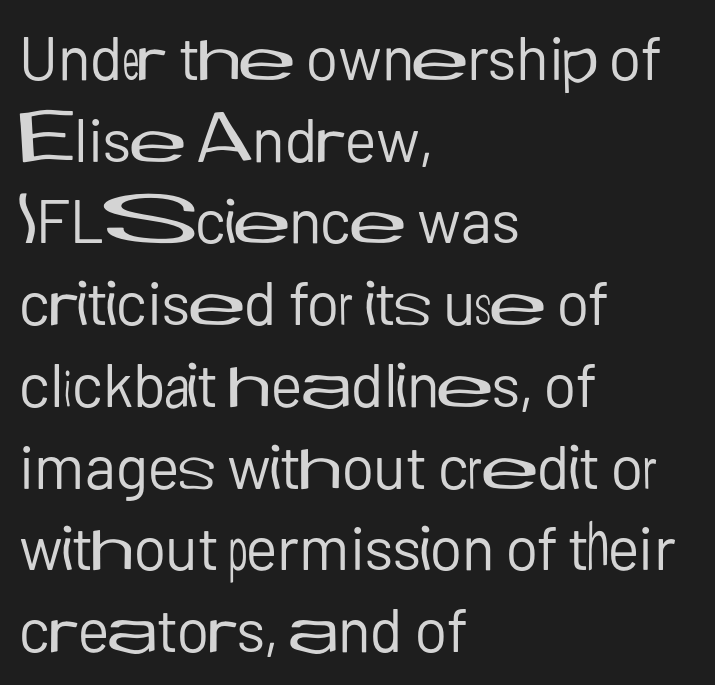
To sum up the face: it is a sans, with no serifs. Letters rest on an invisible, unmarked baseline. Students, observe: this is what conventionally led text looks like. The paragraph shown leans on its left margin. Ink coverage per letter is moderate at most. Inter-character spacing is left at the font's built-in metrics.
